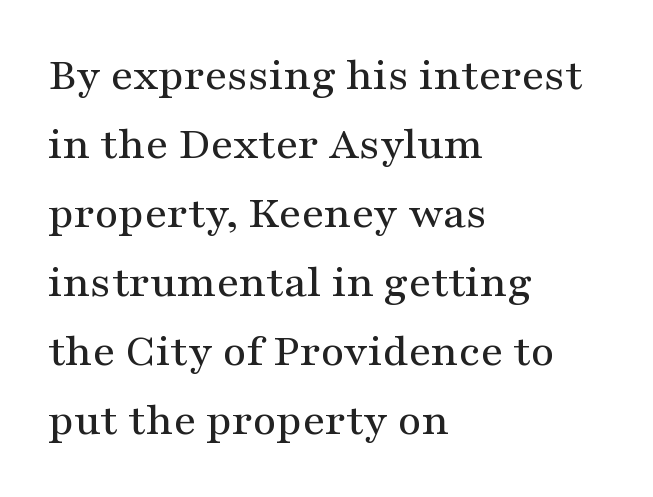
Varying glyph widths throughout — classic text-font behaviour. Nothing unusual about the tracking: characters are spaced as the font intends. Only glyphs here, with clear space below each row. When letters stand straight like this, we call the style roman or upright. Interline gaps are of average width in this sample.
